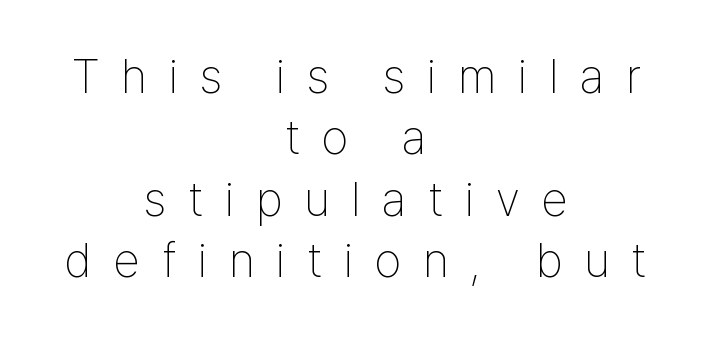
Spacing between characters has been opened up far beyond the box default. The specimen reads as upright at a glance. This is not heavy type; no bold has been used. The face used here is proportionally spaced, like ordinary book or web type. Bare-footed words on every line. The lines in this sample share a center point and differ in where they start and stop.
